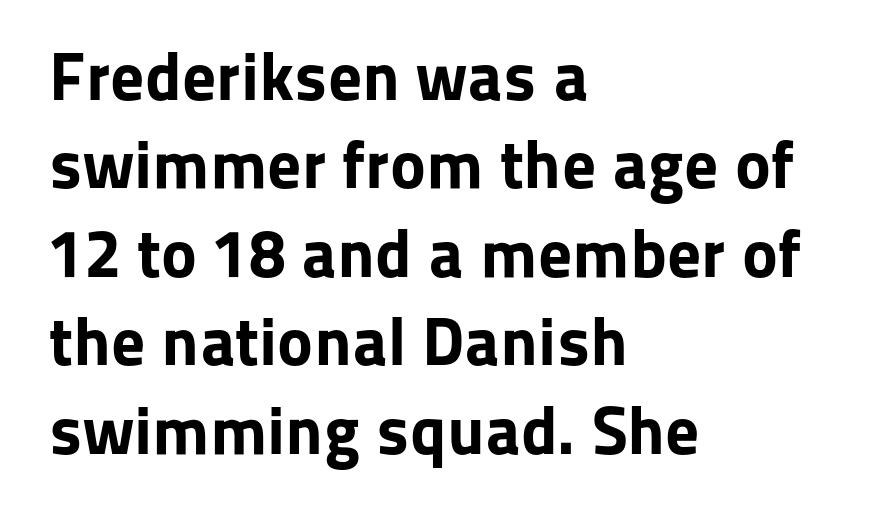
The image shows 68 px bold sans-serif type, upright; set left-aligned, normal line spacing (1.3x), normal letter spacing, not underlined; low stroke contrast and a medium x-height.
